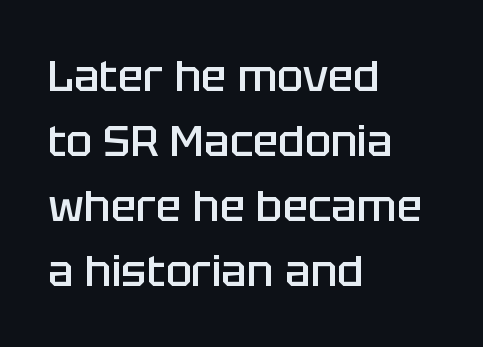
The image shows 43 px semibold sans-serif type, upright; set left-aligned, normal line spacing (1.51x), normal letter spacing, not underlined; low stroke contrast and a large x-height.
